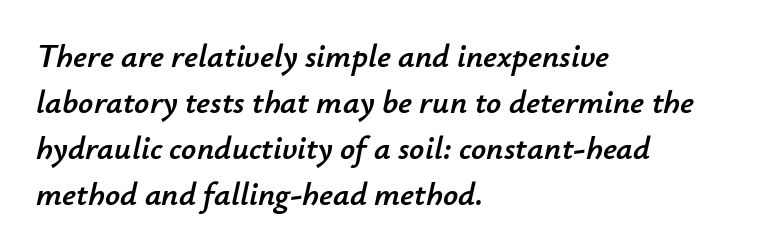
{"italic": "yes", "lean": "right", "slant_degrees": 12, "width": "normal", "stroke_contrast": "low", "x_height": "small", "monospaced": "no", "underline": "no", "align": "left", "line_spacing": "normal", "line_spacing_ratio": 1.39, "letter_spacing": "normal", "letter_spacing_em": 0.0, "glyph_px": 33}
